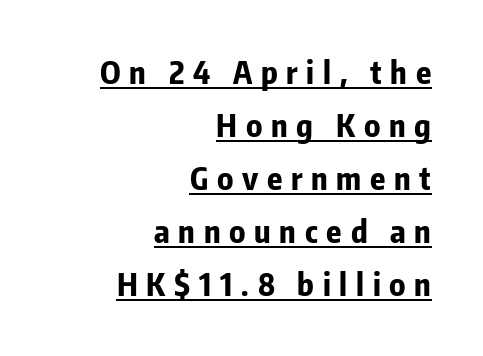
No feet cap the strokes, marking this as sans-serif type. The letters are spread apart with noticeably loose tracking. The ragged edge is on the left, which tells us the setting is flush right. Here the designer chose a conventional face with non-uniform glyph widths. Every stem runs plumb, perpendicular to the baseline. The rendered words wear a rule along their underside.
